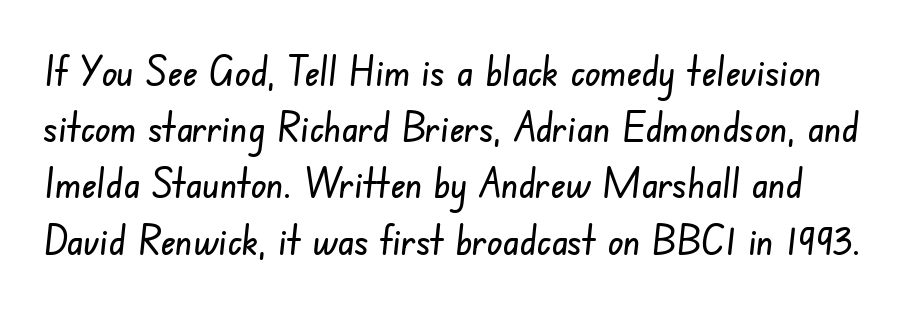
The image shows 41 px condensed sans-serif type; set normal line spacing (1.37x), normal letter spacing, not underlined; low stroke contrast and a small x-height.
